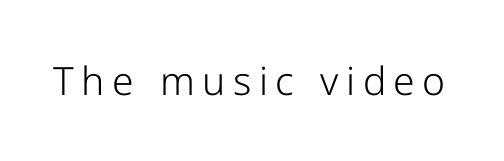
The image shows 39 px light sans-serif type, upright; set not underlined; low stroke contrast and a medium x-height.
